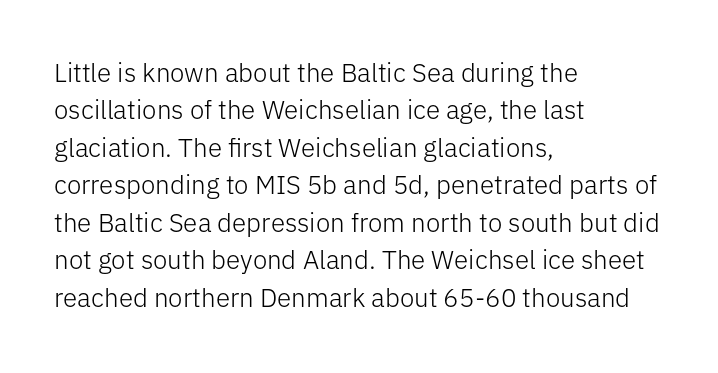
Q: Is the text bold? A: No.
Q: Is the text italic (slanted)? A: No, it is upright.
Q: Is the text underlined? A: No.
Q: How is the paragraph aligned? A: Left-aligned.
Q: Is the spacing between letters normal or unusually wide? A: Normal.
Q: Is the spacing between lines tight, normal or loose? A: Normal.
